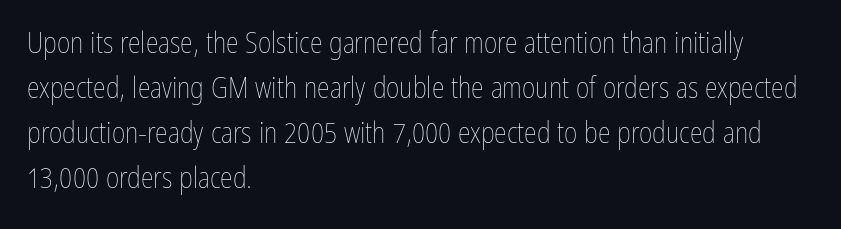
The image shows 29 px thin, condensed type, upright; set left-aligned, normal line spacing (1.55x), normal letter spacing, not underlined; low stroke contrast and a medium x-height.
